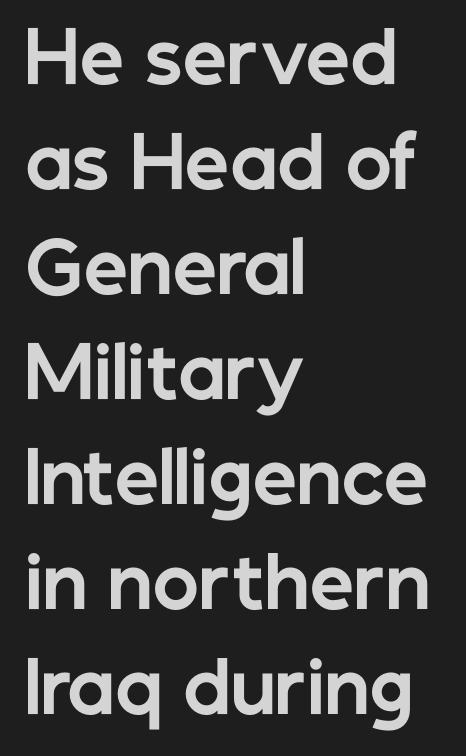
The image shows 70 px bold sans-serif type, upright; set left-aligned, normal line spacing (1.5x), normal letter spacing, not underlined; low stroke contrast and a medium x-height.
